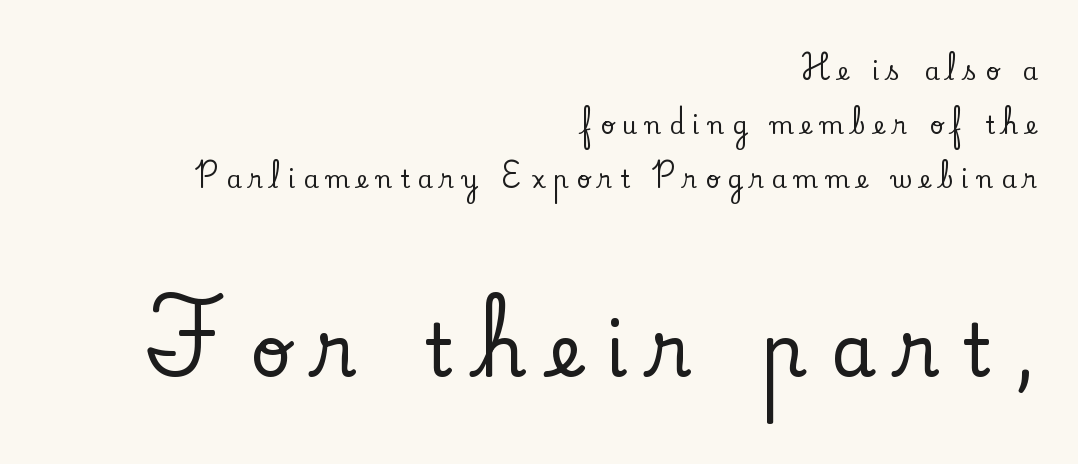
The image shows 72 px serif type, upright; set right-aligned, loose line spacing (2.25x), unusually wide letter spacing (+0.33 em), not underlined; the second (bottom) block is 3.0x larger; low stroke contrast and a small x-height.
